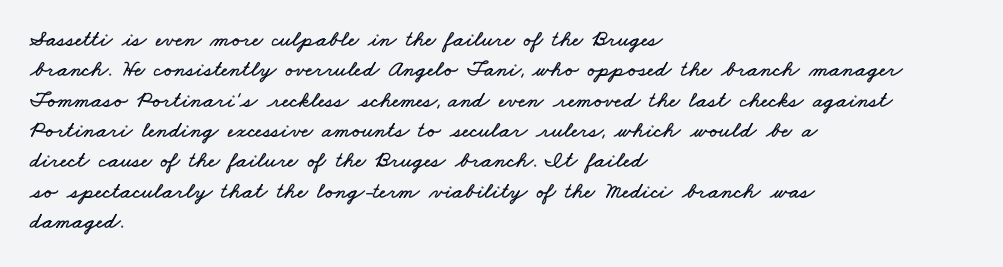
{"underline": "no", "align": "left", "line_spacing": "normal", "line_spacing_ratio": 1.32, "letter_spacing": "normal", "letter_spacing_em": 0.0, "glyph_px": 23}
